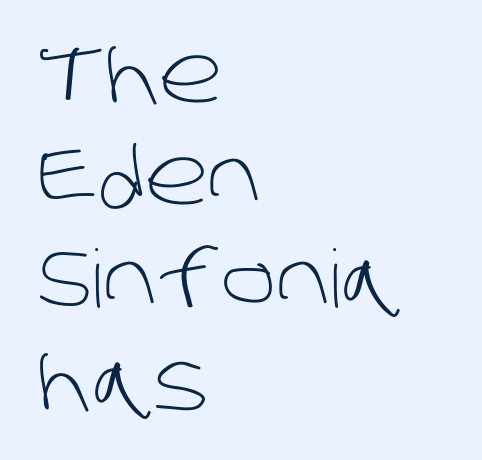
The image shows 80 px light sans-serif type; set left-aligned, normal line spacing (1.28x), normal letter spacing, not underlined; low stroke contrast and a large x-height.
